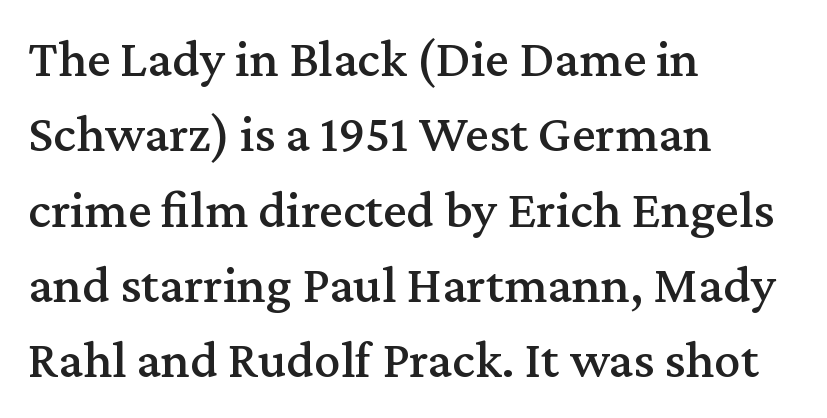
The image shows 53 px serif type, upright; set left-aligned, normal line spacing (1.42x), normal letter spacing, not underlined; medium stroke contrast and a medium x-height.
